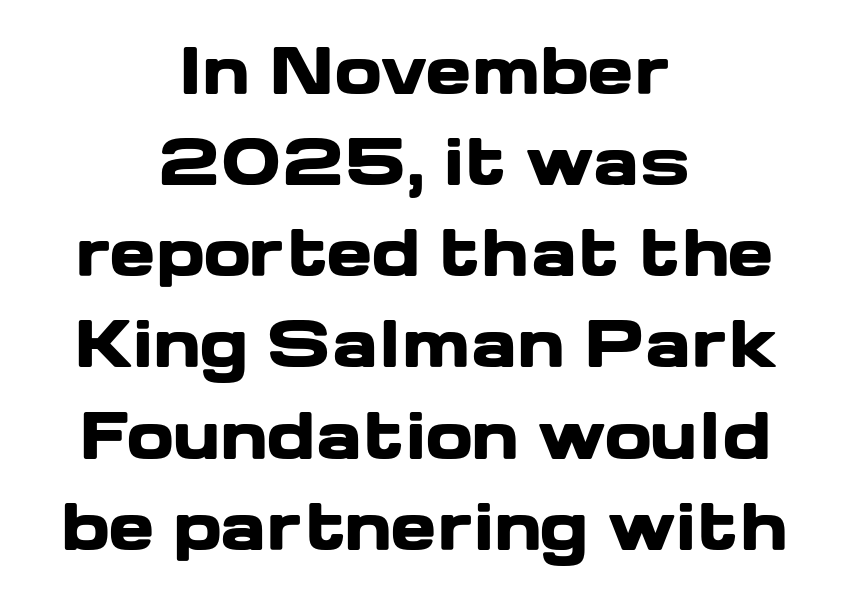
{"serif": "no", "italic": "no", "bold": "yes", "weight": "heavy", "width": "wide", "stroke_contrast": "low", "x_height": "medium", "monospaced": "no", "underline": "no", "align": "center", "line_spacing": "normal", "line_spacing_ratio": 1.47, "letter_spacing": "normal", "letter_spacing_em": 0.0, "glyph_px": 62}
